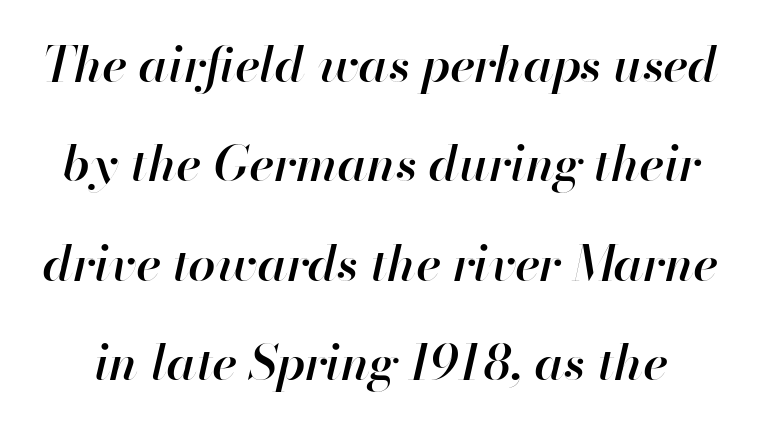
Leading: increased. Slant detected: the letters are inclined. You could not count columns in this text — the font is proportionally spaced. This is moderately heavy type, rendered in semibold. A clean baseline with only descenders dipping below it.
